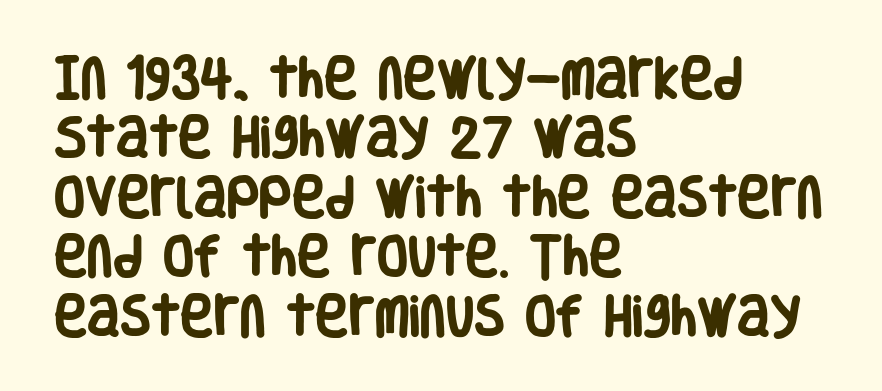
Quick note: interline space is typical. The letters sit at their default tracking, neither squeezed nor spread. This sample has the flowing, uneven cadence of proportional lettering. This rendering employs a face without finishing strokes, i.e., a sans-serif. A student would call this left alignment; a typographer would say flush left, rag right.
